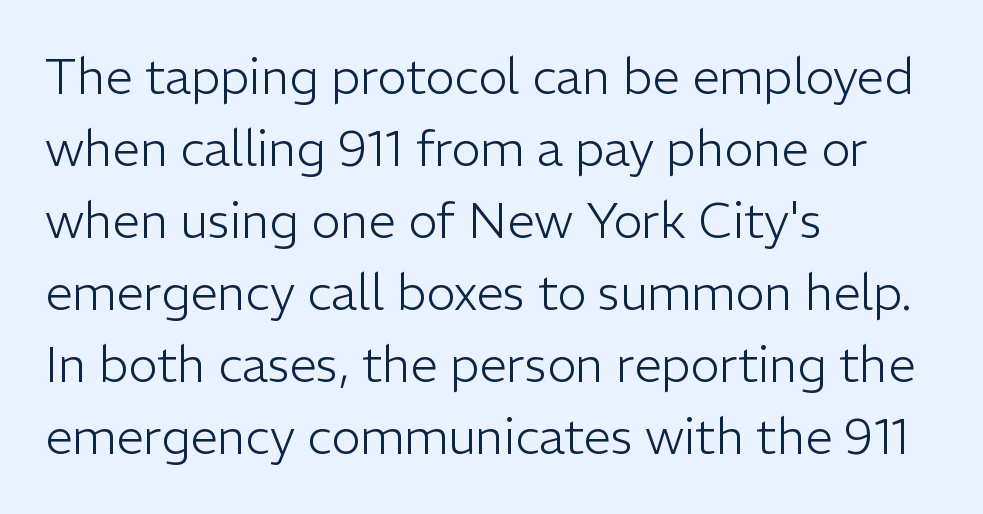
Q: Is the text bold? A: No.
Q: Is the text italic (slanted)? A: No, it is upright.
Q: Is the typeface a serif or a sans-serif typeface? A: Sans-serif.
Q: Is the text underlined? A: No.
Q: How is the paragraph aligned? A: Left-aligned.
Q: Is the spacing between letters normal or unusually wide? A: Normal.
Q: Is the spacing between lines tight, normal or loose? A: Normal.
Q: Width (condensed, normal, or wide)? A: Normal.
Q: Stroke contrast? A: Low.
Q: x-height? A: Medium.
Q: Monospaced? A: No.
